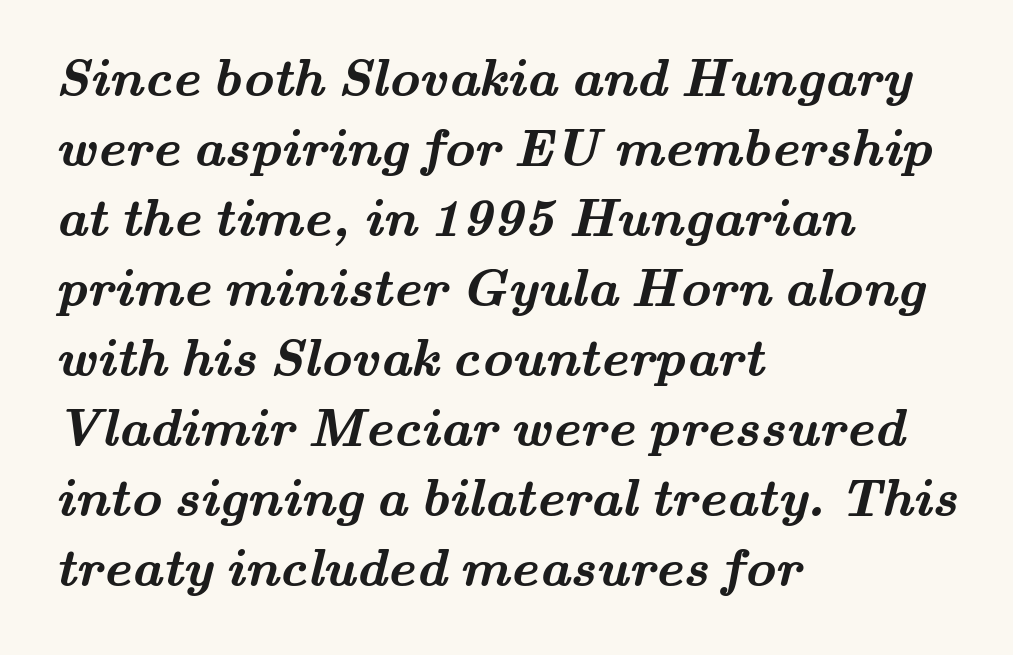
Stroke terminals: seriffed. A typesetter would call this proportional, since set widths differ per character. The ragged edge is on the right, which tells us the setting is flush left. There is no visible air inserted between adjacent glyphs. Only glyphs here, with clear space below each row. These words are printed bold, with thick strokes throughout.
